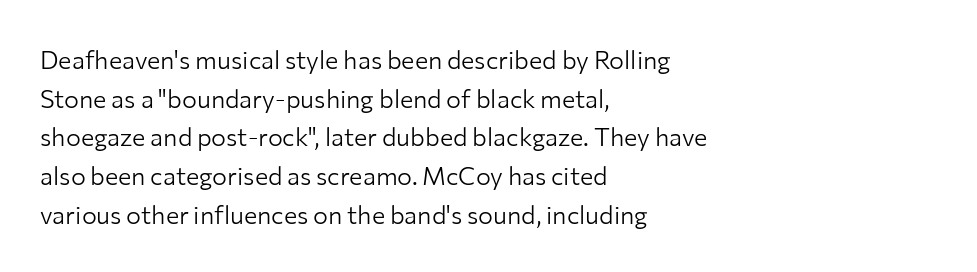
The image shows 25 px text type, upright; set left-aligned, normal line spacing (1.55x), normal letter spacing, not underlined.
